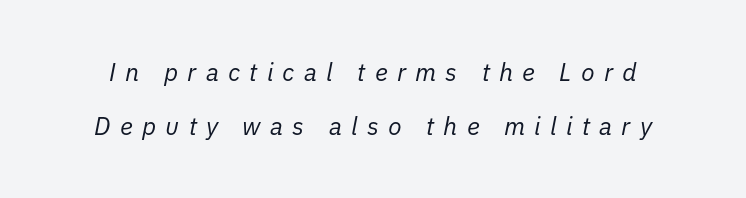
{"italic": "yes", "lean": "right", "slant_degrees": 11, "bold": "no", "underline": "no", "line_spacing": "loose", "line_spacing_ratio": 2.17, "letter_spacing": "wide", "letter_spacing_em": 0.37, "glyph_px": 25}
